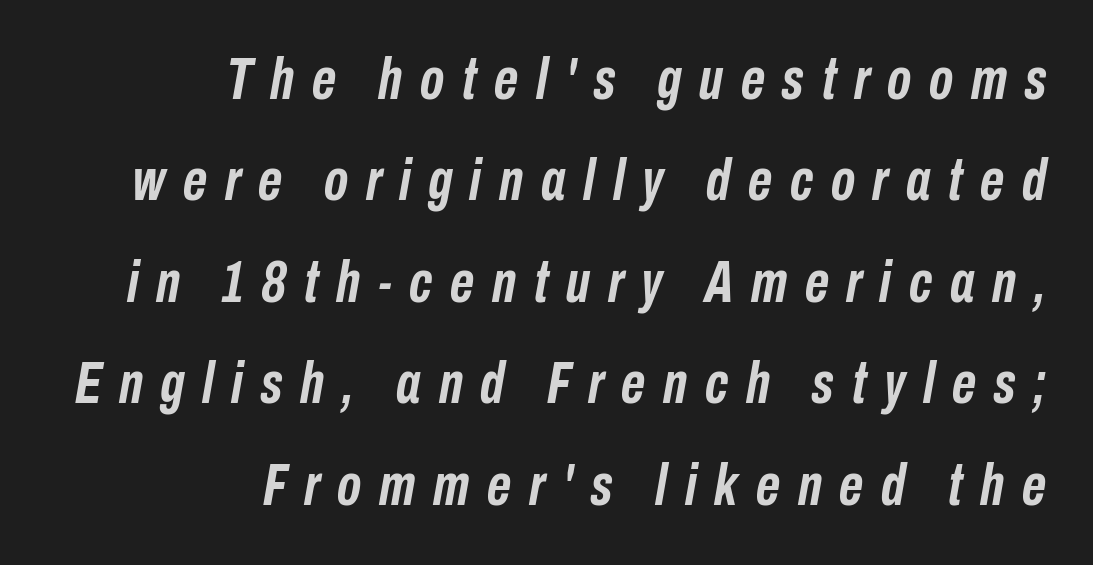
Q: Is the text bold? A: Yes.
Q: Is the text italic (slanted)? A: Yes, it leans right by about 10 degrees.
Q: Is the text underlined? A: No.
Q: How is the paragraph aligned? A: Right-aligned.
Q: Is the spacing between letters normal or unusually wide? A: Unusually wide.
Q: Width (condensed, normal, or wide)? A: Condensed.
Q: Stroke contrast? A: Low.
Q: x-height? A: Medium.
Q: Monospaced? A: No.
